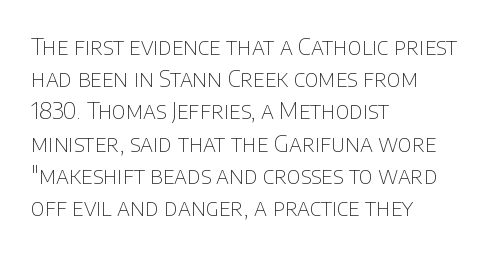
Regarding leading, the lines here are spaced in the standard way. The setting favours the left margin, as ordinary paragraphs usually do. The typeface has the unassuming heft of standard copy or less. The tracking reads as untouched default to a designer's eye. Type without underlining. Vertical strokes here are truly vertical.
